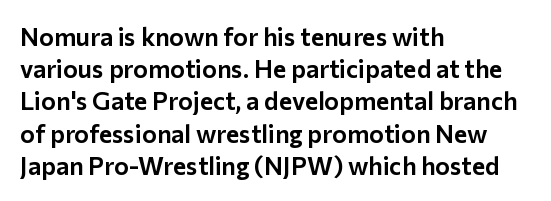
No italicization has been applied; the sample stays upright. This sample uses plain, unmodified letter spacing. Decoration check: the copy has no underline. The typesetter chose a ragged-right arrangement here. Interline gaps are of average width in this sample.
